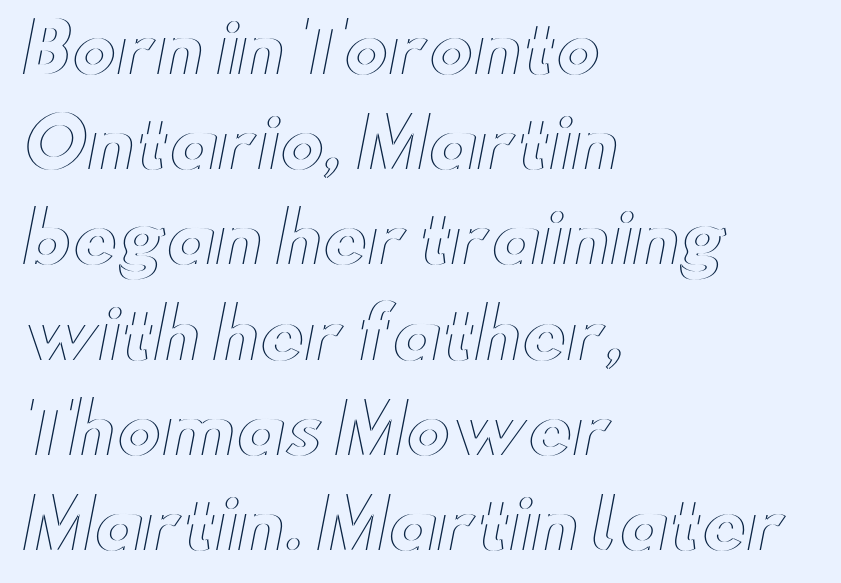
The image shows 68 px wide type; set left-aligned, normal line spacing (1.4x), normal letter spacing, not underlined; a small x-height.
